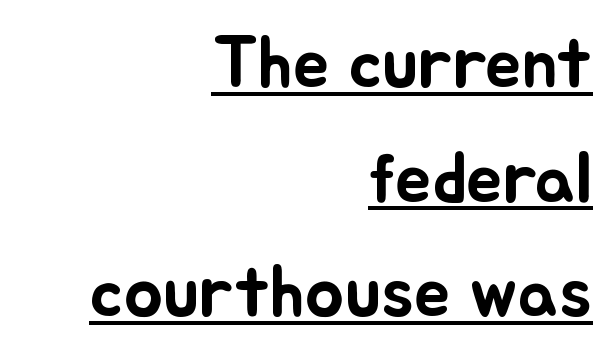
The paragraph shown leans on its right margin. Notice how descenders clear the ascenders below comfortably — that's standard leading. The sample's only ornament is a line tracing under the words. You can tell it's not italic because the verticals are truly vertical. Looks like regular typesetting: each glyph gets only the width it needs.
